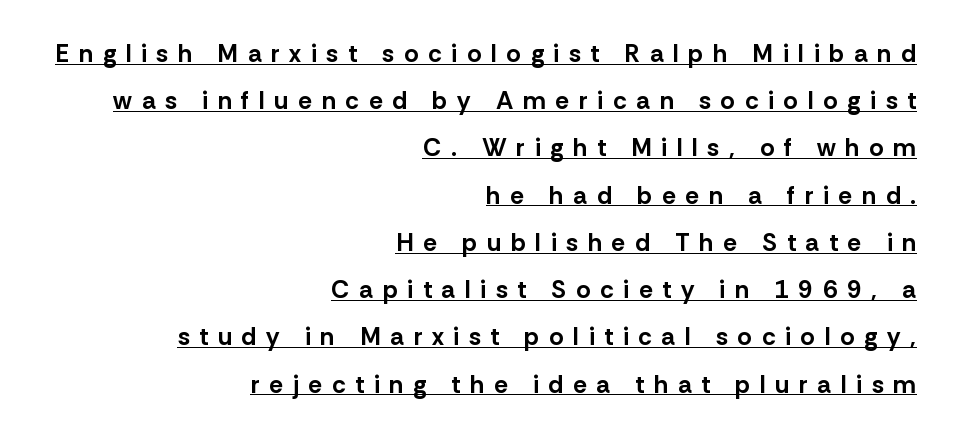
Ascenders rise straight up at ninety degrees. Heft: maximum for text — a bold. Each line ends at the same right margin while the left side varies. The string is rendered with underlining switched on. Short note: letters widely spaced.
